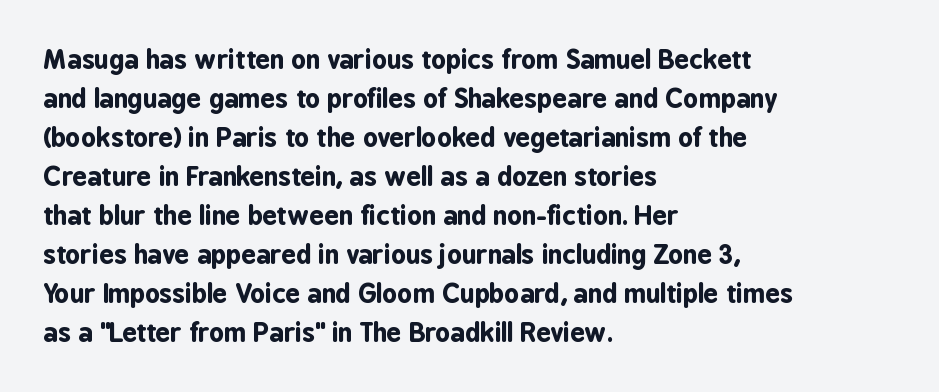
{"italic": "no", "bold": "yes", "underline": "no", "align": "left", "line_spacing": "normal", "line_spacing_ratio": 1.5, "letter_spacing": "normal", "letter_spacing_em": 0.0, "glyph_px": 26}
